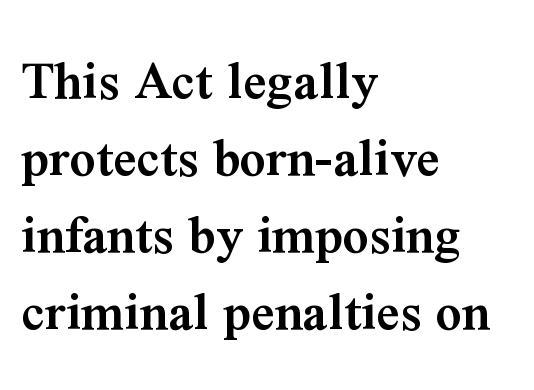
Q: Is the text bold? A: Semi-bold.
Q: Is the text italic (slanted)? A: No, it is upright.
Q: Is the typeface a serif or a sans-serif typeface? A: Serif.
Q: Is the text underlined? A: No.
Q: How is the paragraph aligned? A: Left-aligned.
Q: Is the spacing between letters normal or unusually wide? A: Normal.
Q: Is the spacing between lines tight, normal or loose? A: Normal.
Q: Width (condensed, normal, or wide)? A: Normal.
Q: Stroke contrast? A: Medium.
Q: x-height? A: Medium.
Q: Monospaced? A: No.
